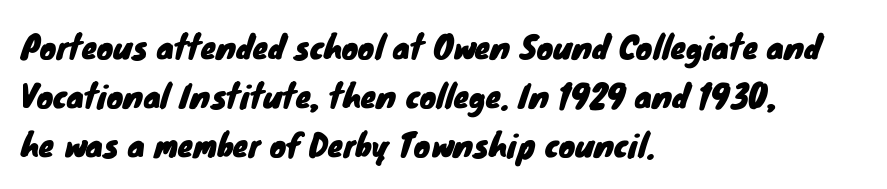
Q: Is the typeface a serif or a sans-serif typeface? A: Sans-serif.
Q: Is the text underlined? A: No.
Q: How is the paragraph aligned? A: Left-aligned.
Q: Is the spacing between letters normal or unusually wide? A: Normal.
Q: Is the spacing between lines tight, normal or loose? A: Normal.
Q: Width (condensed, normal, or wide)? A: Normal.
Q: Stroke contrast? A: Low.
Q: x-height? A: Small.
Q: Monospaced? A: No.
